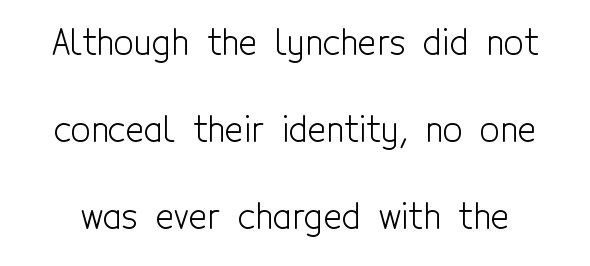
{"serif": "no", "italic": "no", "bold": "no", "weight": "light", "width": "condensed", "x_height": "medium", "monospaced": "no", "underline": "no", "line_spacing": "loose", "line_spacing_ratio": 2.48, "letter_spacing": "normal", "letter_spacing_em": 0.0, "glyph_px": 35}
